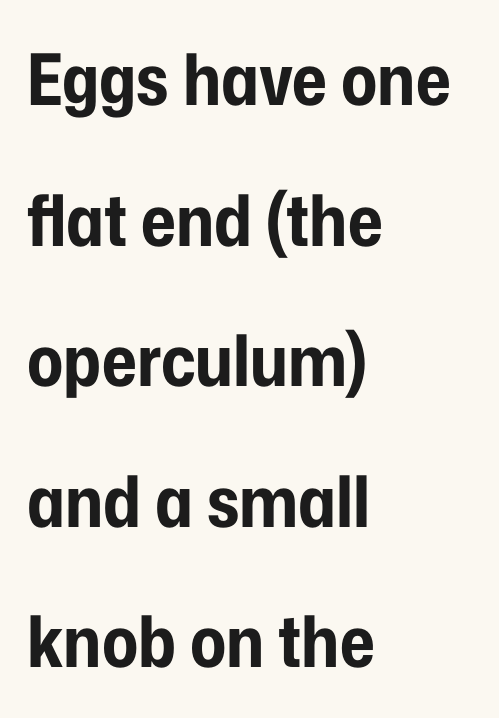
The rendering anchors every line to the left-hand side. The specimen omits any rule beneath the text block's lines. A typesetter would label this face a sans. These lines were composed using upright roman letters. A dark, heavy texture on the line: the type is bold. Between one letter and the next there's only the usual sliver of space.
